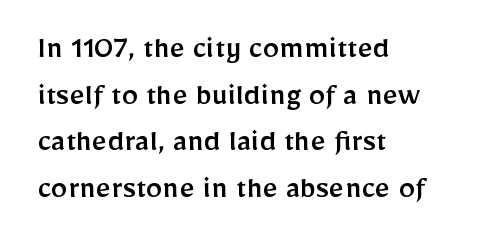
The zone under the glyphs is completely vacant. You could not count columns in this text — the font is proportionally spaced. Compared with typical paragraphs, the rows here are spaced about the same. This is roman type, the default non-slanted kind.
